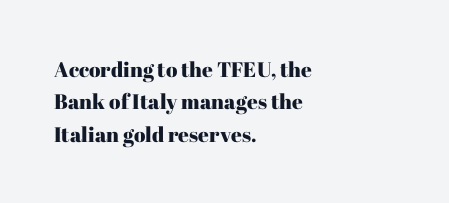
The image shows 21 px text type, upright; set left-aligned, normal line spacing (1.54x), normal letter spacing, not underlined.
